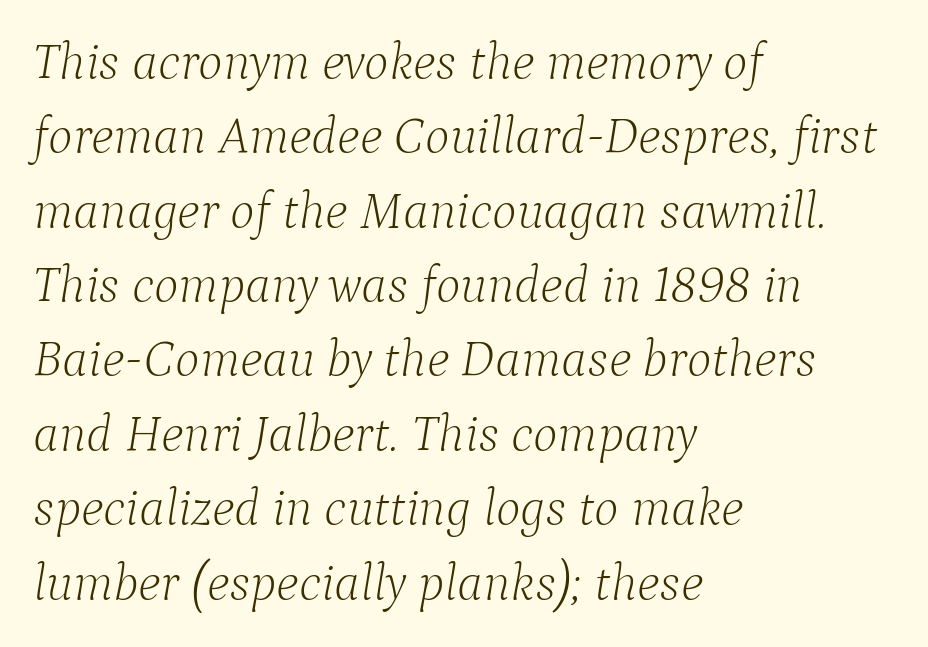
{"serif": "yes", "italic": "yes", "lean": "right", "slant_degrees": 9, "bold": "no", "weight": "light", "width": "normal", "stroke_contrast": "low", "x_height": "medium", "monospaced": "no", "underline": "no", "align": "left", "line_spacing": "normal", "line_spacing_ratio": 1.43, "letter_spacing": "normal", "letter_spacing_em": 0.0, "glyph_px": 52}
